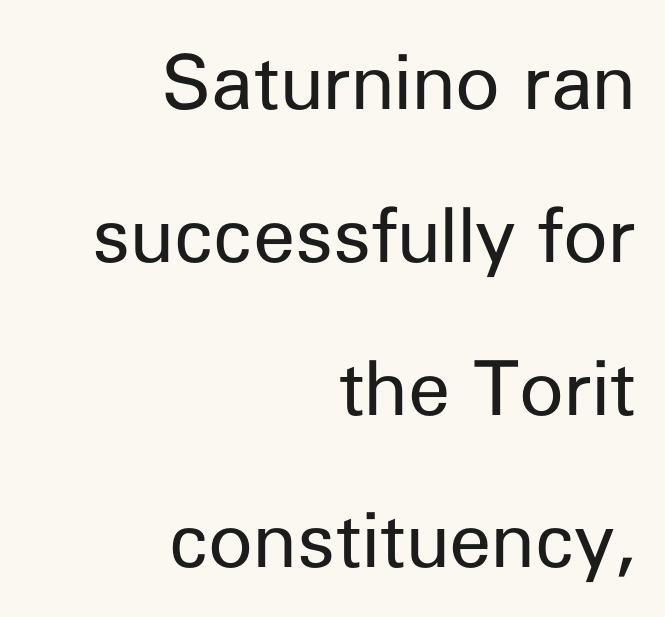
Spacing between characters is what you'd get straight out of the box. This rendering features lettering with no underline. A student would call this right alignment; a typographer would say flush right, rag left. Stroke thickness stays within the range of a standard reading face or lighter.
